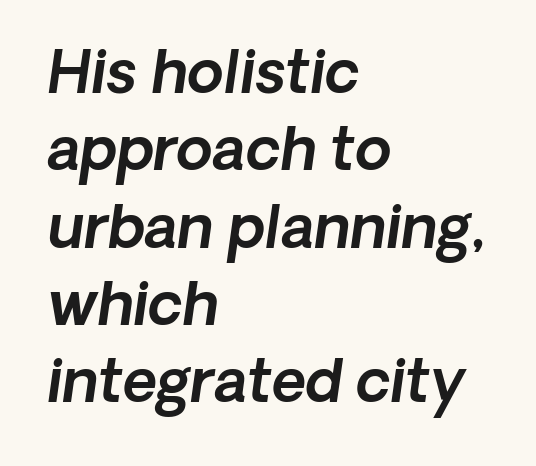
Q: Is the typeface a serif or a sans-serif typeface? A: Sans-serif.
Q: Is the text underlined? A: No.
Q: How is the paragraph aligned? A: Left-aligned.
Q: Is the spacing between letters normal or unusually wide? A: Normal.
Q: Is the spacing between lines tight, normal or loose? A: Normal.
Q: Width (condensed, normal, or wide)? A: Normal.
Q: x-height? A: Medium.
Q: Monospaced? A: No.
